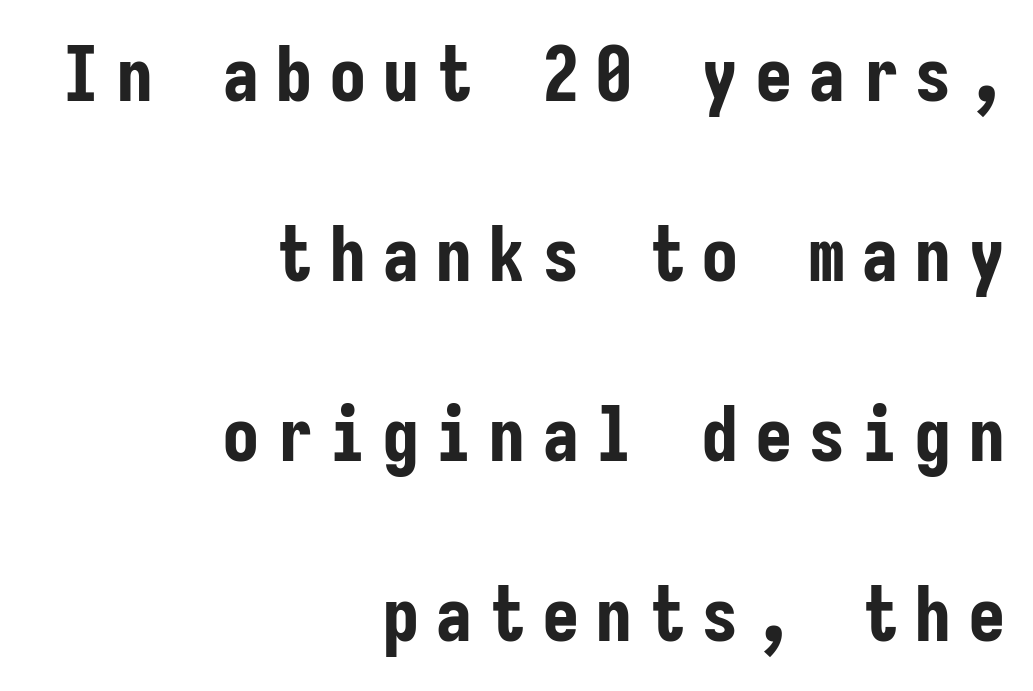
Q: Is the text bold? A: Yes.
Q: Is the text italic (slanted)? A: No, it is upright.
Q: Is the typeface a serif or a sans-serif typeface? A: Sans-serif.
Q: Is the text underlined? A: No.
Q: How is the paragraph aligned? A: Right-aligned.
Q: Is the spacing between letters normal or unusually wide? A: Unusually wide.
Q: Is the spacing between lines tight, normal or loose? A: Loose.
Q: Width (condensed, normal, or wide)? A: Condensed.
Q: Stroke contrast? A: Low.
Q: x-height? A: Medium.
Q: Monospaced? A: Yes.
